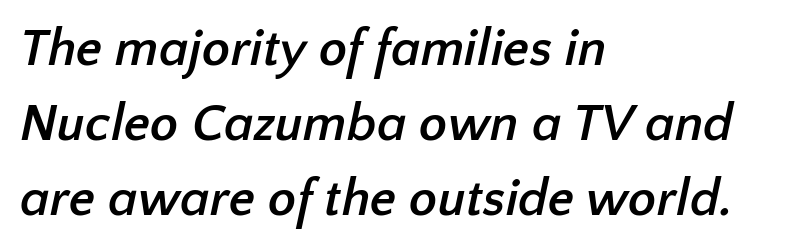
{"serif": "no", "bold": "yes", "weight": "semibold", "width": "normal", "stroke_contrast": "low", "x_height": "medium", "monospaced": "no", "underline": "no", "align": "left", "line_spacing": "normal", "line_spacing_ratio": 1.44, "letter_spacing": "normal", "letter_spacing_em": 0.0, "glyph_px": 52}
